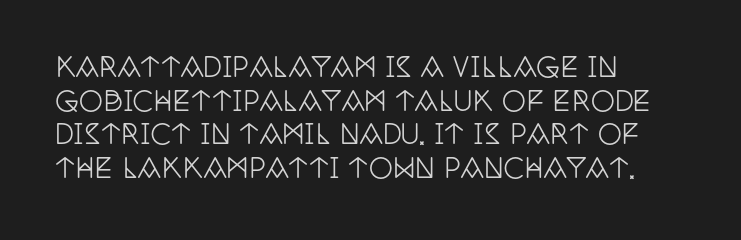
{"italic": "no", "underline": "no", "align": "left", "line_spacing": "normal", "line_spacing_ratio": 1.25, "letter_spacing": "normal", "letter_spacing_em": 0.0, "glyph_px": 27}
